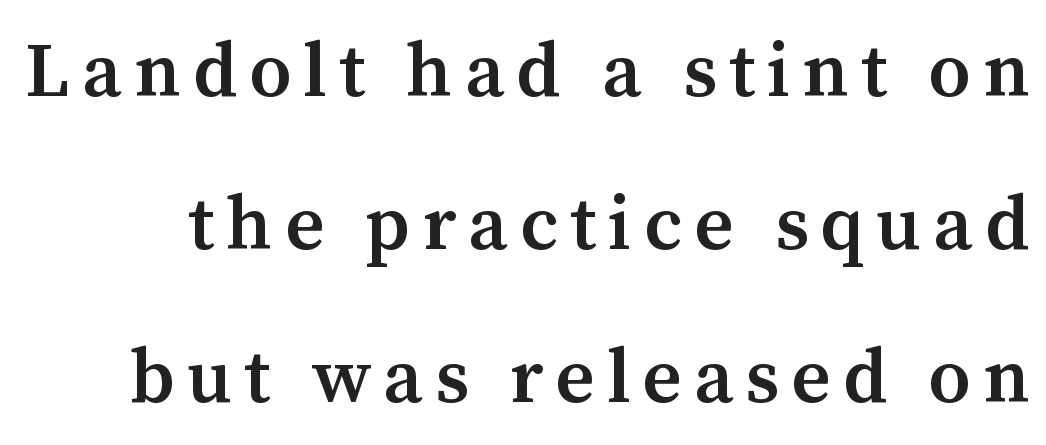
Q: Is the text bold? A: Semi-bold.
Q: Is the text italic (slanted)? A: No, it is upright.
Q: Is the typeface a serif or a sans-serif typeface? A: Serif.
Q: Is the text underlined? A: No.
Q: Is the spacing between lines tight, normal or loose? A: Loose.
Q: Width (condensed, normal, or wide)? A: Normal.
Q: Stroke contrast? A: Medium.
Q: x-height? A: Medium.
Q: Monospaced? A: No.
